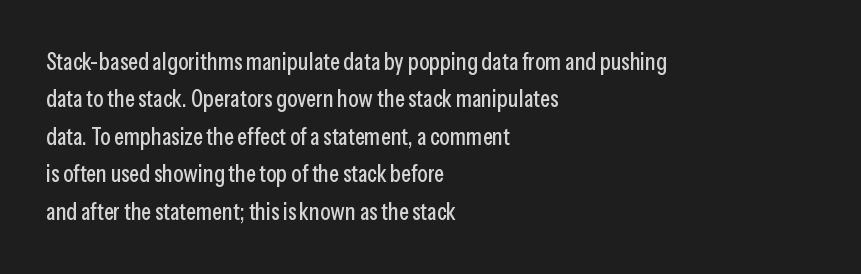
{"italic": "no", "underline": "no", "align": "left", "line_spacing": "normal", "line_spacing_ratio": 1.56, "letter_spacing": "normal", "letter_spacing_em": 0.0, "glyph_px": 24}
